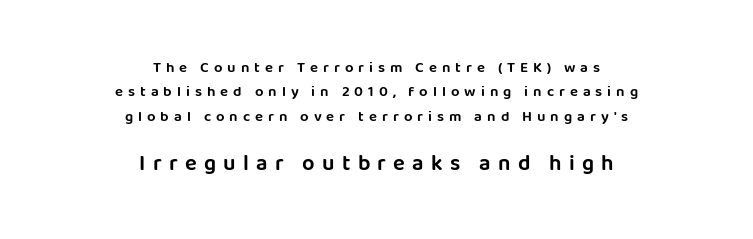
{"italic": "no", "underline": "no", "align": "center", "line_spacing": "normal", "line_spacing_ratio": 1.62, "letter_spacing": "wide", "letter_spacing_em": 0.33, "larger_block": "second", "size_ratio": 1.47, "glyph_px": 22}
